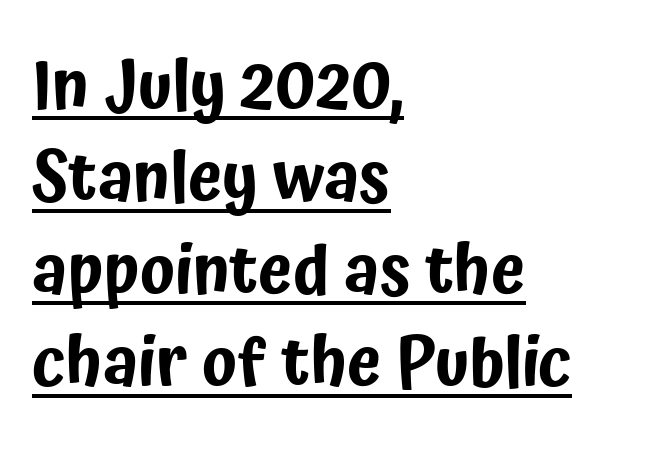
The image shows 69 px condensed sans-serif type, upright; set left-aligned, normal line spacing (1.34x), normal letter spacing, underlined; low stroke contrast and a medium x-height.
